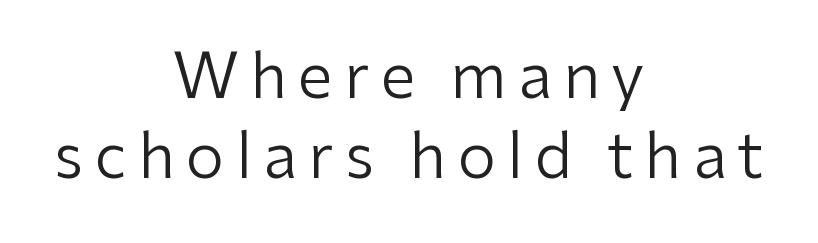
{"serif": "no", "italic": "no", "bold": "no", "weight": "regular", "width": "normal", "stroke_contrast": "low", "x_height": "medium", "monospaced": "no", "underline": "no", "align": "center", "line_spacing": "normal", "line_spacing_ratio": 1.29, "glyph_px": 62}
